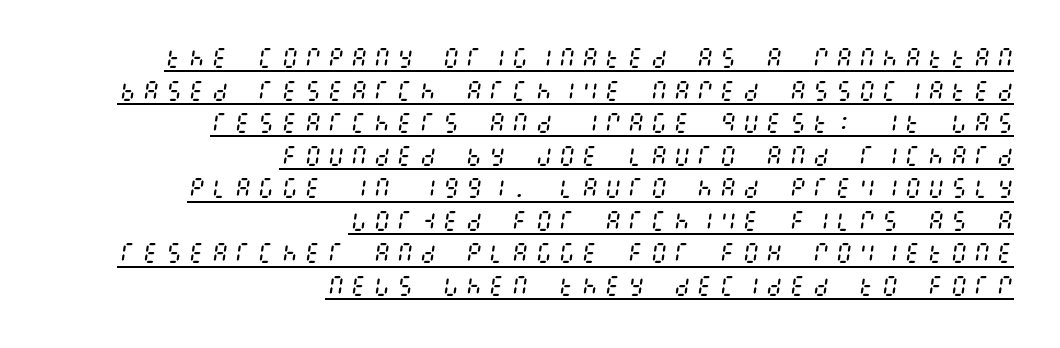
Q: Is the text bold? A: No.
Q: Is the text italic (slanted)? A: Yes, it leans right by about 8 degrees.
Q: Is the text underlined? A: Yes.
Q: How is the paragraph aligned? A: Right-aligned.
Q: Is the spacing between letters normal or unusually wide? A: Unusually wide.
Q: Is the spacing between lines tight, normal or loose? A: Normal.
